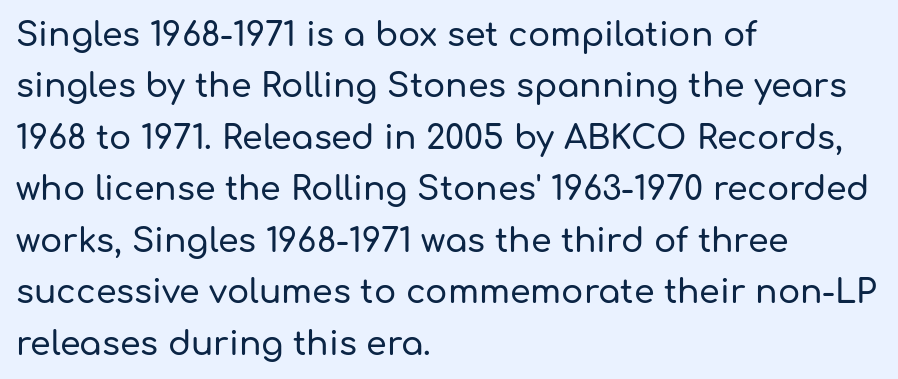
The image shows 33 px sans-serif type, upright; set left-aligned, normal line spacing (1.56x), normal letter spacing, not underlined; low stroke contrast and a medium x-height.
